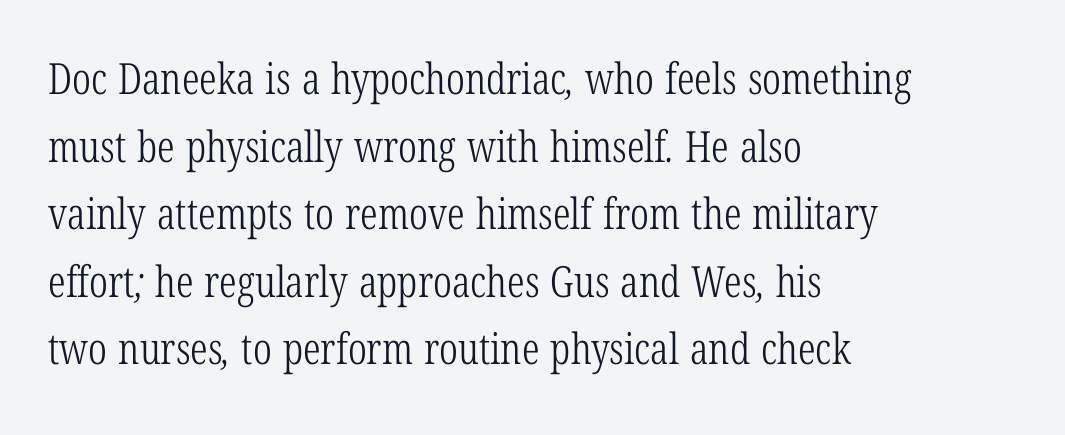
The image shows 43 px light, condensed serif type; set left-aligned, normal line spacing (1.57x), normal letter spacing, not underlined; low stroke contrast and a medium x-height.
